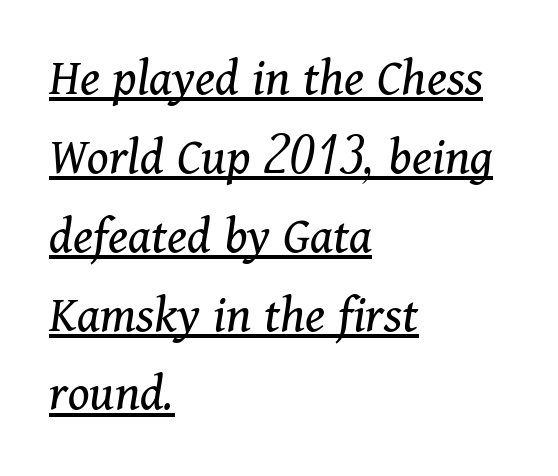
Q: Is the text bold? A: No.
Q: Is the text italic (slanted)? A: Yes, it leans right by about 11 degrees.
Q: Is the typeface a serif or a sans-serif typeface? A: Serif.
Q: Is the text underlined? A: Yes.
Q: How is the paragraph aligned? A: Left-aligned.
Q: Is the spacing between letters normal or unusually wide? A: Normal.
Q: Is the spacing between lines tight, normal or loose? A: Normal.
Q: Width (condensed, normal, or wide)? A: Normal.
Q: Stroke contrast? A: Medium.
Q: x-height? A: Medium.
Q: Monospaced? A: No.
